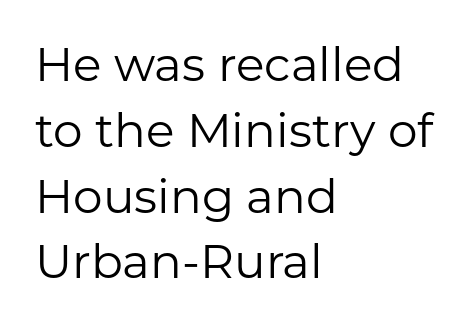
The image shows 47 px regular-weight sans-serif type, upright; set left-aligned, normal line spacing (1.4x), normal letter spacing, not underlined; low stroke contrast and a medium x-height.
